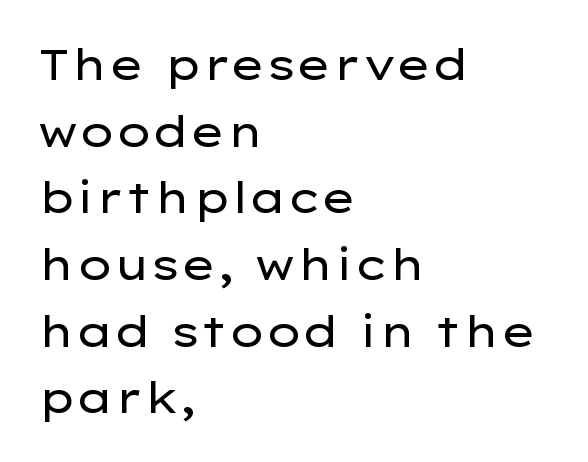
Line starts are locked; line ends wander. Clear beneath every line of the passage. Heaviness? Minimal to ordinary, like unemphasized prose. Note the varied advance widths — an 'i' is clearly narrower than an 'm'. Is this a sans? Yes — the strokes have no serifs.
